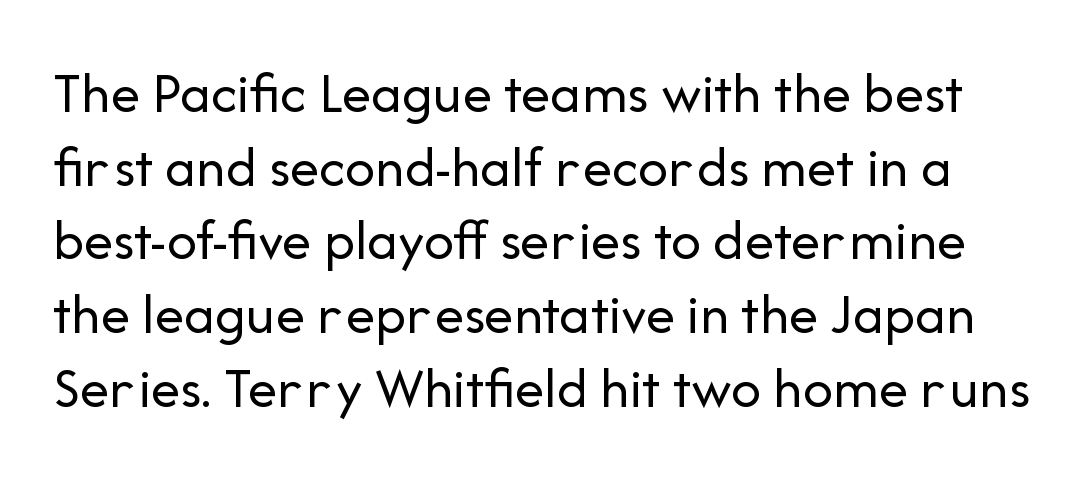
The image shows 59 px regular-weight sans-serif type, upright; set normal line spacing (1.25x), normal letter spacing, not underlined; low stroke contrast and a medium x-height.
